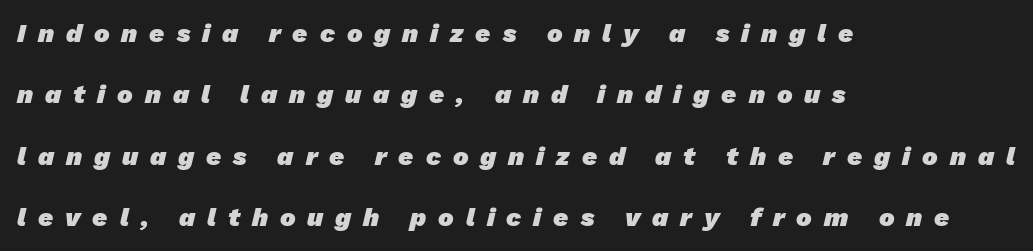
{"bold": "yes", "underline": "no", "align": "left", "line_spacing": "loose", "line_spacing_ratio": 2.36, "letter_spacing": "wide", "letter_spacing_em": 0.46, "glyph_px": 26}
